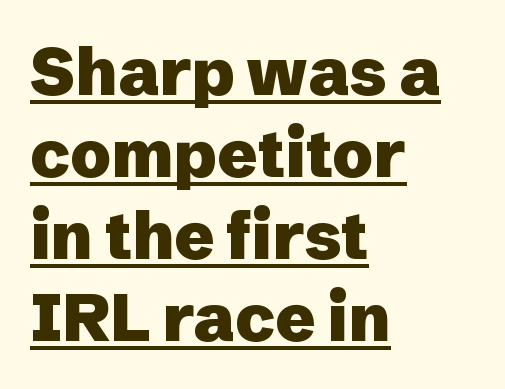
Character widths vary here, with narrow letters taking less room than wide ones. What stands out about the letter spacing? Nothing — it is the standard amount. Honestly, the underline is the first thing you notice here. The characters display no serif detailing; their extremities are plain. Do the letters lean? They stand straight.
